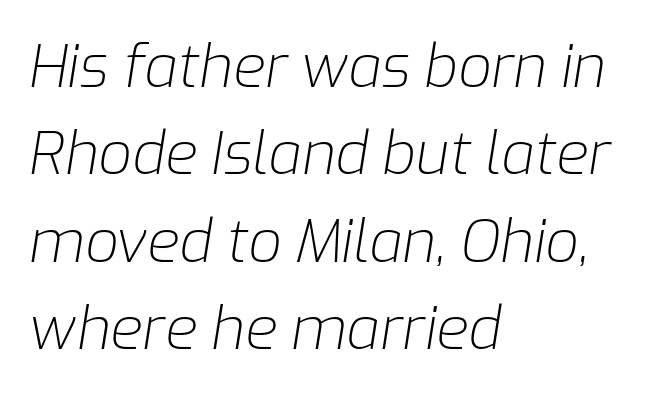
Q: Is the text bold? A: No.
Q: Is the text italic (slanted)? A: Yes, it leans right by about 9 degrees.
Q: Is the text underlined? A: No.
Q: How is the paragraph aligned? A: Left-aligned.
Q: Is the spacing between letters normal or unusually wide? A: Normal.
Q: Is the spacing between lines tight, normal or loose? A: Normal.
Q: Width (condensed, normal, or wide)? A: Normal.
Q: Stroke contrast? A: Low.
Q: x-height? A: Medium.
Q: Monospaced? A: No.
